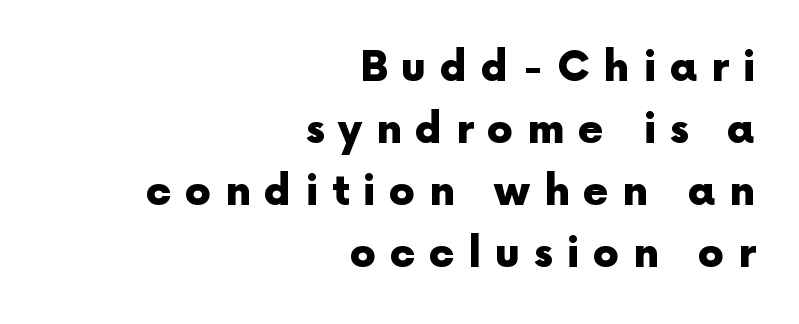
{"serif": "no", "italic": "no", "bold": "yes", "weight": "heavy", "width": "normal", "x_height": "medium", "monospaced": "no", "underline": "no", "align": "right", "line_spacing": "normal", "line_spacing_ratio": 1.51, "letter_spacing": "wide", "letter_spacing_em": 0.33, "glyph_px": 41}
